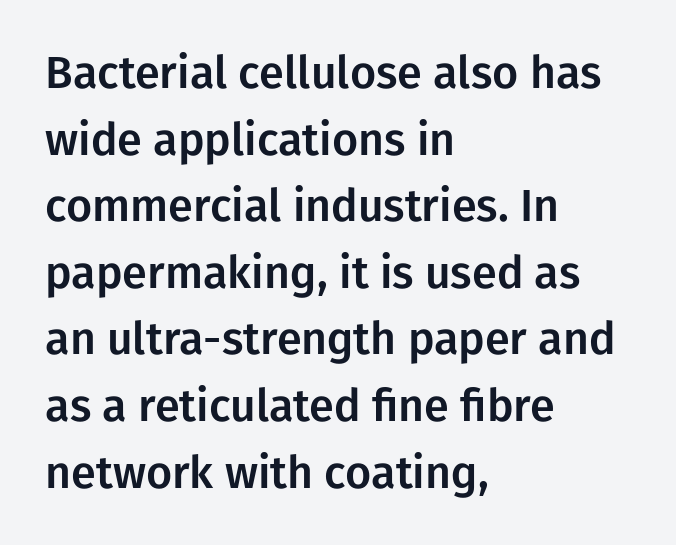
Spacing verdict: proportional, widths tailored to each character. Each word holds together tightly as a unit, with standard inter-letter gaps. Alignment: flush left. Font category for this specimen: sans-serif. Any mark beneath the type? The region is blank.
